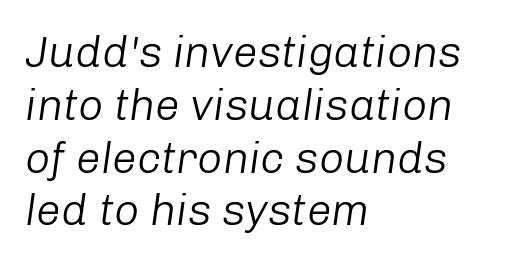
Q: Is the text bold? A: No.
Q: Is the text italic (slanted)? A: Yes, it leans right by about 8 degrees.
Q: Is the text underlined? A: No.
Q: How is the paragraph aligned? A: Left-aligned.
Q: Is the spacing between letters normal or unusually wide? A: Normal.
Q: Width (condensed, normal, or wide)? A: Normal.
Q: Stroke contrast? A: Low.
Q: x-height? A: Medium.
Q: Monospaced? A: No.
